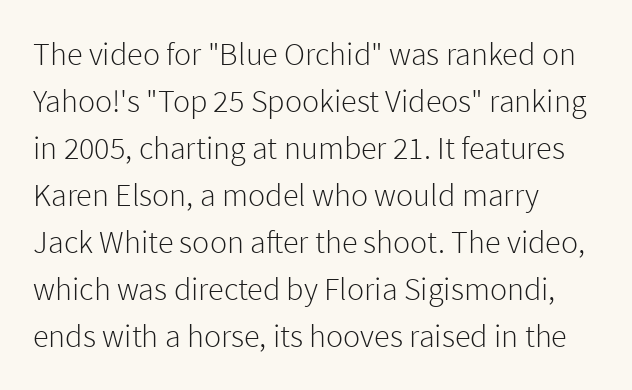
Vertical strokes here are truly vertical. Students, note that the glyphs here touch the page at normal intervals. The rendering uses natural spacing where letterforms have individual widths. Quick note: underline off. Letterform terminals end flat and unadorned throughout the passage.
